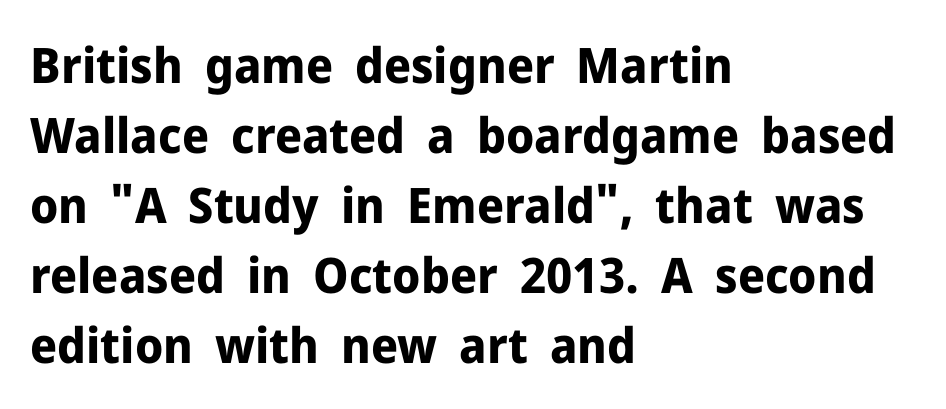
{"serif": "no", "italic": "no", "bold": "yes", "weight": "bold", "width": "normal", "stroke_contrast": "low", "x_height": "medium", "monospaced": "no", "underline": "no", "align": "left", "line_spacing": "normal", "line_spacing_ratio": 1.43, "letter_spacing": "normal", "letter_spacing_em": 0.0, "glyph_px": 49}
